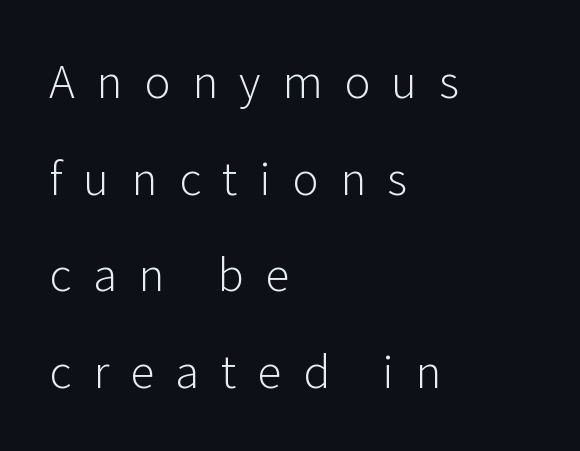
Q: Is the text bold? A: No.
Q: Is the text italic (slanted)? A: No, it is upright.
Q: Is the typeface a serif or a sans-serif typeface? A: Sans-serif.
Q: Is the text underlined? A: No.
Q: How is the paragraph aligned? A: Left-aligned.
Q: Is the spacing between letters normal or unusually wide? A: Unusually wide.
Q: Is the spacing between lines tight, normal or loose? A: Loose.
Q: Width (condensed, normal, or wide)? A: Normal.
Q: Stroke contrast? A: Low.
Q: x-height? A: Medium.
Q: Monospaced? A: No.
